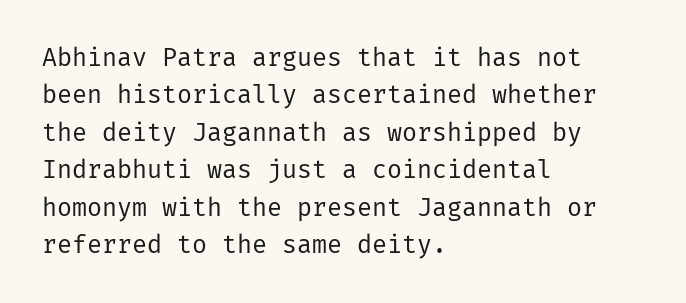
In CSS terms this would be text-align: left. Descenders are the only things crossing below the line. One glance says typical: line gaps are just what's usual. This is the regular roman posture of the typeface.
